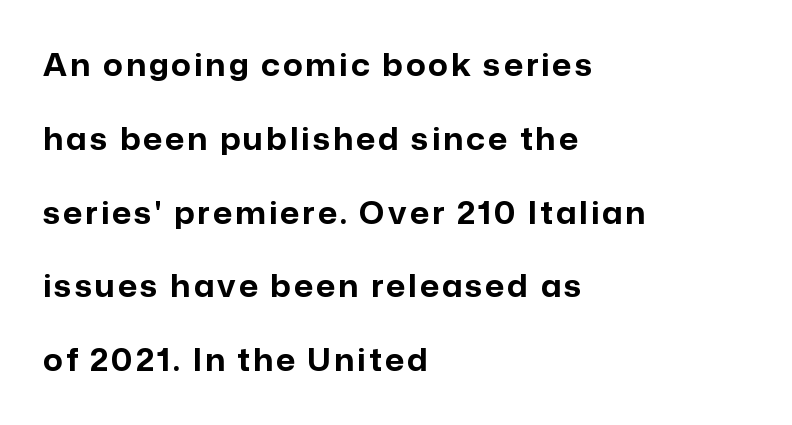
The image shows 30 px bold sans-serif type, upright; set left-aligned, loose line spacing (2.46x), not underlined; low stroke contrast and a medium x-height.
